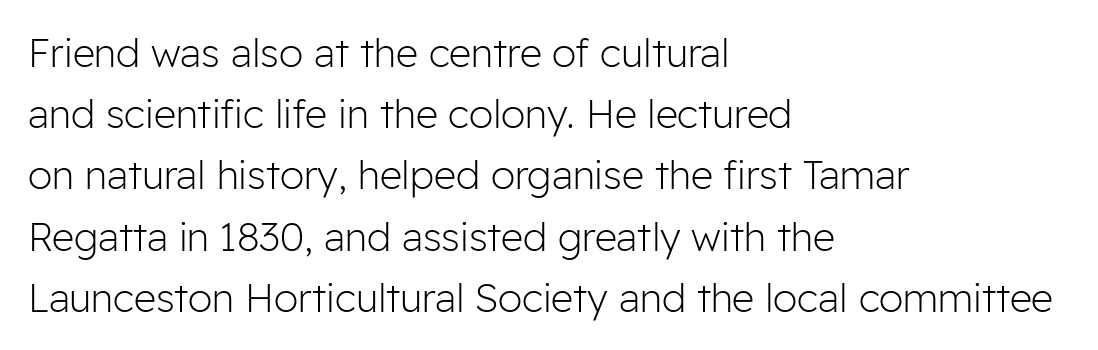
Reading down the column, the eye jumps a familiar distance to each next line. The typeface has the unassuming heft of standard copy or less. Bare-footed words on every line. These lines keep a tight, regular rhythm from letter to letter. You can tell it's not italic because the verticals are truly vertical. Line beginnings align vertically; line endings do not.
